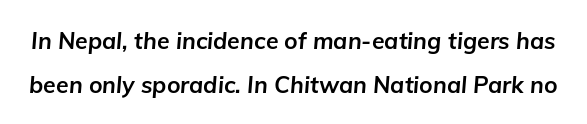
The image shows 23 px bold type, italic (leaning right); set loose line spacing (1.91x), normal letter spacing, not underlined.
